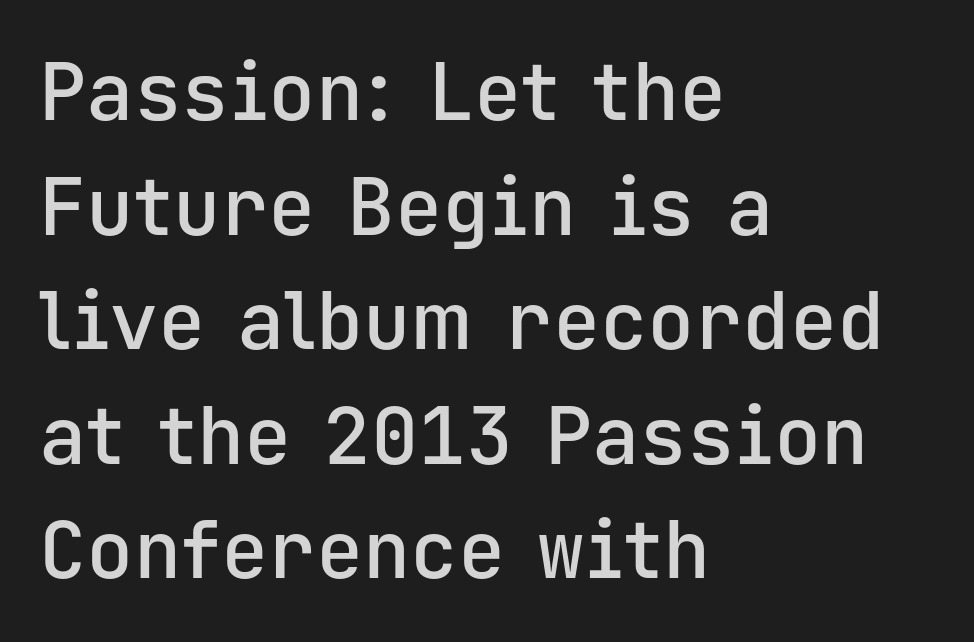
The image shows 79 px semibold sans-serif type, upright, monospaced; set left-aligned, normal line spacing (1.45x), normal letter spacing, not underlined; low stroke contrast and a medium x-height.
